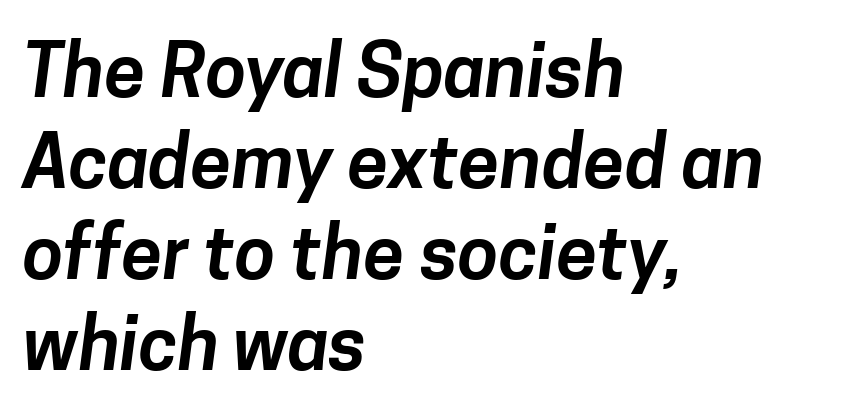
{"serif": "no", "width": "normal", "stroke_contrast": "low", "x_height": "medium", "monospaced": "no", "underline": "no", "align": "left", "line_spacing_ratio": 1.23, "letter_spacing": "normal", "letter_spacing_em": 0.0, "glyph_px": 74}
